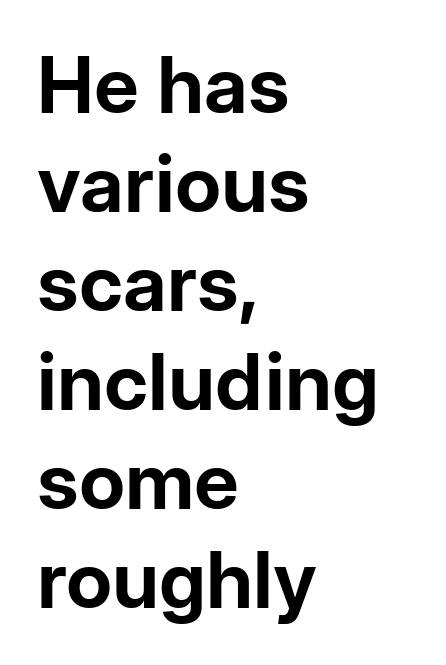
Q: Is the text bold? A: Yes.
Q: Is the text italic (slanted)? A: No, it is upright.
Q: Is the typeface a serif or a sans-serif typeface? A: Sans-serif.
Q: Is the text underlined? A: No.
Q: How is the paragraph aligned? A: Left-aligned.
Q: Is the spacing between letters normal or unusually wide? A: Normal.
Q: Is the spacing between lines tight, normal or loose? A: Normal.
Q: Width (condensed, normal, or wide)? A: Normal.
Q: Stroke contrast? A: Low.
Q: x-height? A: Medium.
Q: Monospaced? A: No.
